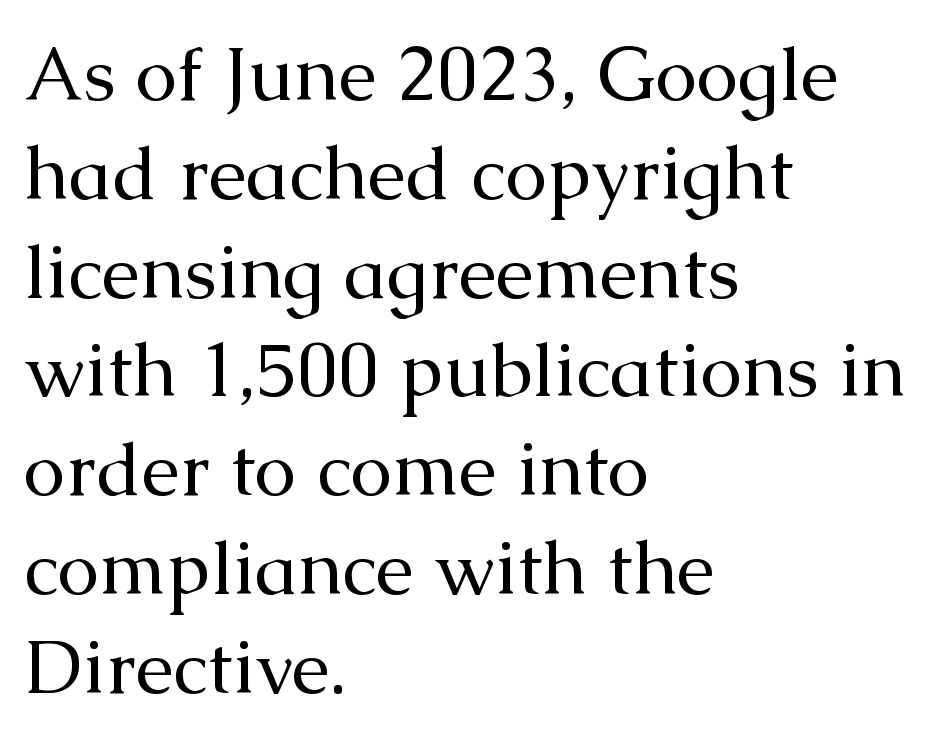
{"serif": "yes", "italic": "no", "bold": "no", "weight": "regular", "width": "normal", "stroke_contrast": "medium", "x_height": "medium", "monospaced": "no", "underline": "no", "align": "left", "line_spacing": "normal", "line_spacing_ratio": 1.3, "letter_spacing": "normal", "letter_spacing_em": 0.0, "glyph_px": 76}
